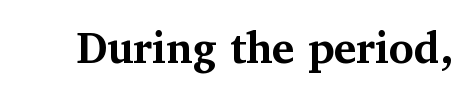
Q: Is the text bold? A: Yes.
Q: Is the text italic (slanted)? A: No, it is upright.
Q: Is the typeface a serif or a sans-serif typeface? A: Serif.
Q: Is the text underlined? A: No.
Q: Is the spacing between letters normal or unusually wide? A: Normal.
Q: Width (condensed, normal, or wide)? A: Normal.
Q: Stroke contrast? A: Medium.
Q: x-height? A: Medium.
Q: Monospaced? A: No.
